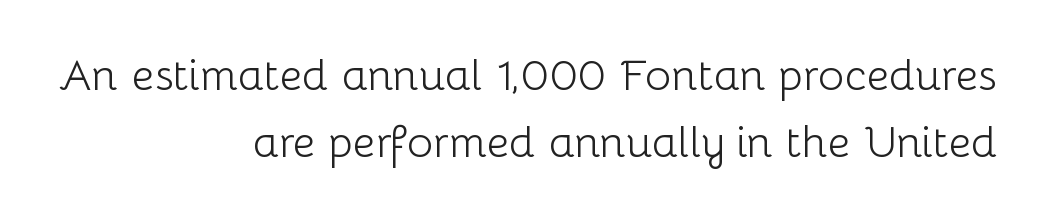
The image shows 44 px light sans-serif type, upright; set right-aligned, normal line spacing (1.53x), normal letter spacing, not underlined; low stroke contrast and a medium x-height.
